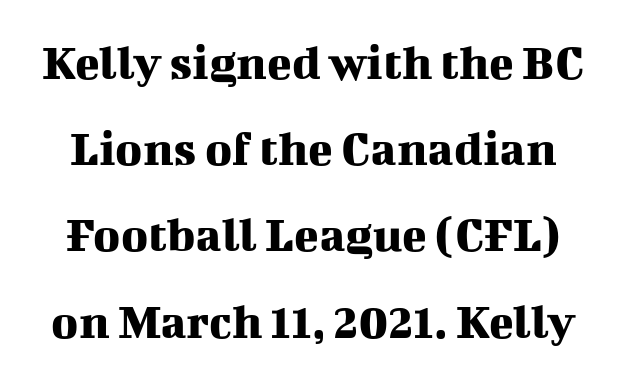
{"serif": "yes", "italic": "no", "width": "normal", "stroke_contrast": "medium", "x_height": "medium", "monospaced": "no", "underline": "no", "line_spacing": "normal", "line_spacing_ratio": 1.69, "letter_spacing": "normal", "letter_spacing_em": 0.0, "glyph_px": 51}
